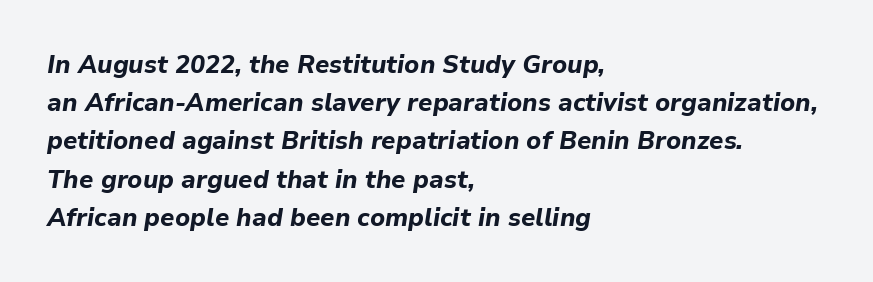
Q: Is the text bold? A: Yes.
Q: Is the text italic (slanted)? A: Yes, it leans right by about 9 degrees.
Q: Is the text underlined? A: No.
Q: How is the paragraph aligned? A: Left-aligned.
Q: Is the spacing between letters normal or unusually wide? A: Normal.
Q: Is the spacing between lines tight, normal or loose? A: Normal.
